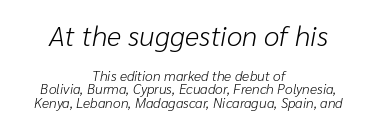
In terms of posture, this sample is oblique. Block one is the big one; block two sits smaller underneath. Plain, unruled lines of type. Students, note that the glyphs here touch the page at normal intervals.
